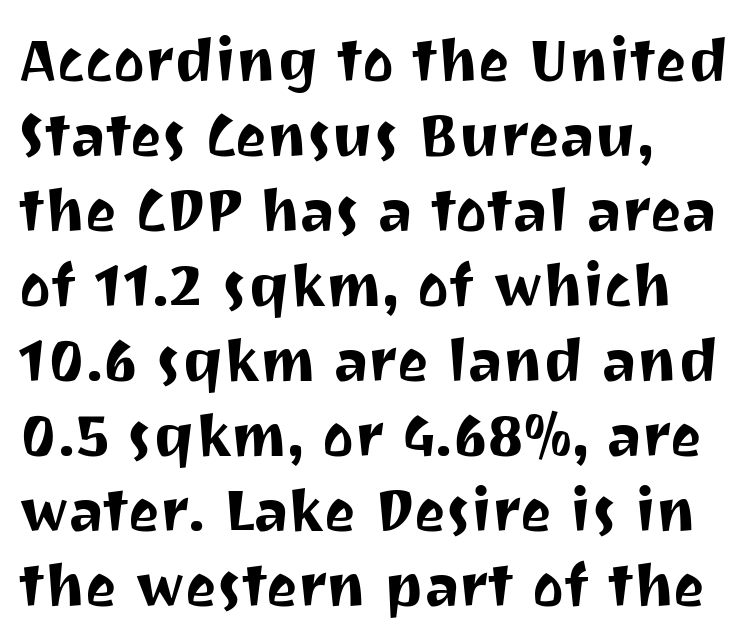
I'd call this a sans setting — the letters go barefoot. Unmarked baselines from the first word to the last. The letters sit at their default tracking, neither squeezed nor spread. Italic? Not at all — the glyphs are vertical. A typesetter would call this proportional, since set widths differ per character. Layout note: lines flush left.
